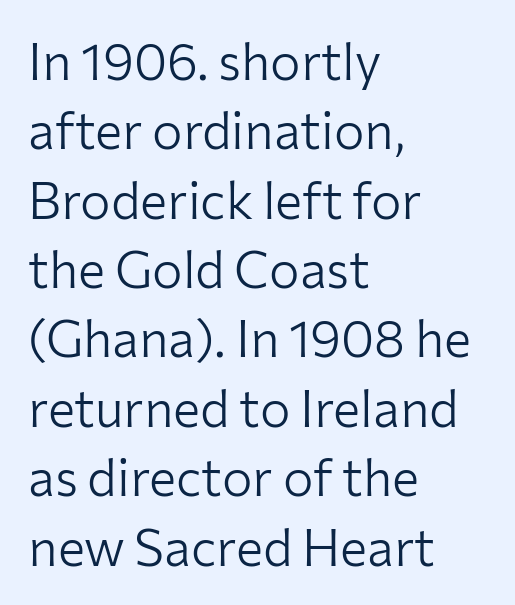
The image shows 51 px light sans-serif type, upright; set left-aligned, normal line spacing (1.36x), normal letter spacing, not underlined; low stroke contrast and a medium x-height.
